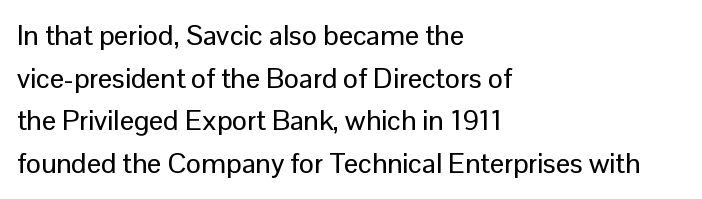
Q: Is the text italic (slanted)? A: No, it is upright.
Q: Is the typeface a serif or a sans-serif typeface? A: Sans-serif.
Q: Is the text underlined? A: No.
Q: How is the paragraph aligned? A: Left-aligned.
Q: Is the spacing between letters normal or unusually wide? A: Normal.
Q: Is the spacing between lines tight, normal or loose? A: Normal.
Q: Width (condensed, normal, or wide)? A: Normal.
Q: Stroke contrast? A: Low.
Q: x-height? A: Medium.
Q: Monospaced? A: No.
